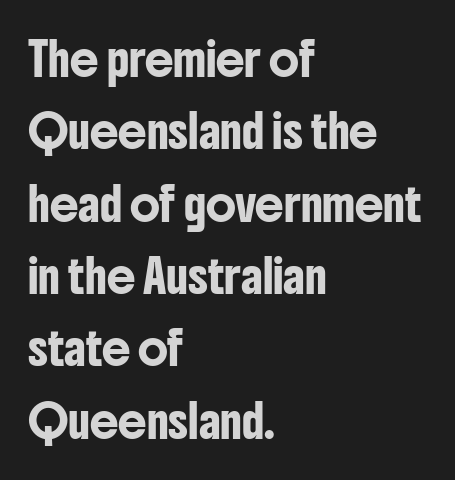
The space beneath each line is pristine and unruled. Students, observe: this is what heavily led, spacious text looks like. Nope, not italic — everything's standing straight. Varying glyph widths throughout — classic text-font behaviour. This sample is left-justified, so line endings fall wherever the words run out.
